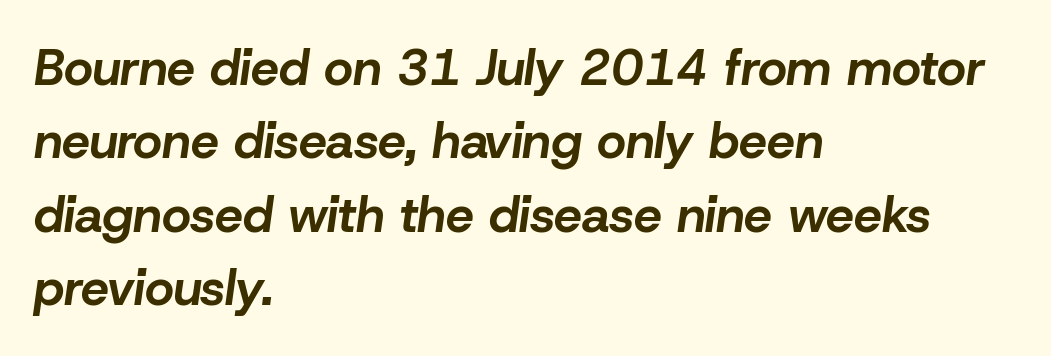
Reading down the block, your eye returns to a fixed left position each line. Think of a printed novel: that variable character pitch is what you see here. Letters rest on an invisible, unmarked baseline. Words appear dense and cohesive because spacing is normal. Italic? Definitely — the glyphs are oblique. A typesetter would call this leading conventional body-copy spacing.
